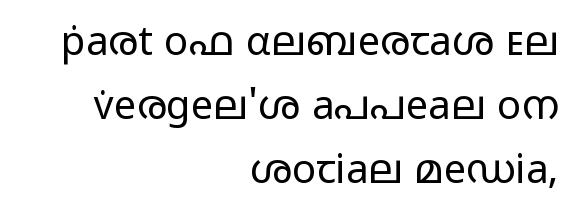
Q: Is the text bold? A: No.
Q: Is the text italic (slanted)? A: No, it is upright.
Q: Is the typeface a serif or a sans-serif typeface? A: Sans-serif.
Q: Is the text underlined? A: No.
Q: How is the paragraph aligned? A: Right-aligned.
Q: Is the spacing between letters normal or unusually wide? A: Normal.
Q: Is the spacing between lines tight, normal or loose? A: Normal.
Q: Width (condensed, normal, or wide)? A: Wide.
Q: Stroke contrast? A: Low.
Q: x-height? A: Medium.
Q: Monospaced? A: No.
